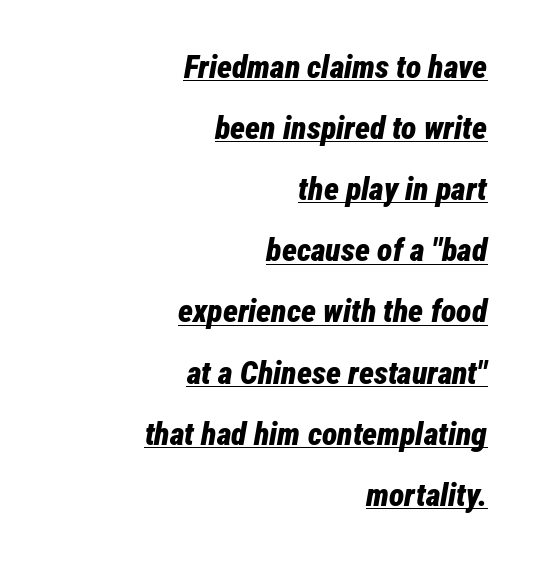
Q: Is the text bold? A: Yes.
Q: Is the text italic (slanted)? A: Yes, it leans right by about 12 degrees.
Q: Is the text underlined? A: Yes.
Q: How is the paragraph aligned? A: Right-aligned.
Q: Is the spacing between letters normal or unusually wide? A: Normal.
Q: Is the spacing between lines tight, normal or loose? A: Loose.
Q: Width (condensed, normal, or wide)? A: Condensed.
Q: Stroke contrast? A: Low.
Q: x-height? A: Medium.
Q: Monospaced? A: No.
